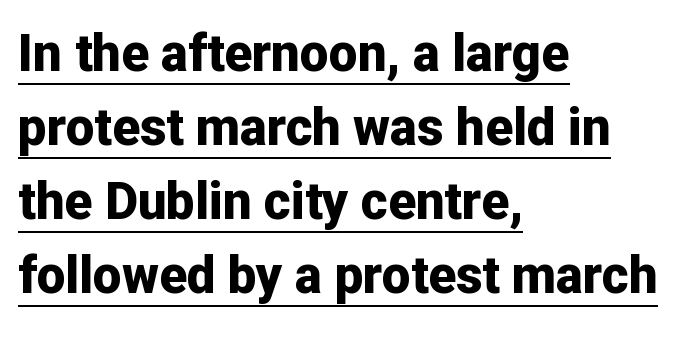
Emphasis is given by a line drawn under the lettering. Character widths vary here, with narrow letters taking less room than wide ones. Letterform terminals end flat and unadorned throughout the passage. As a designer I'd log this as weight 700, bold. Left-aligned paragraph, ragged on the right.
